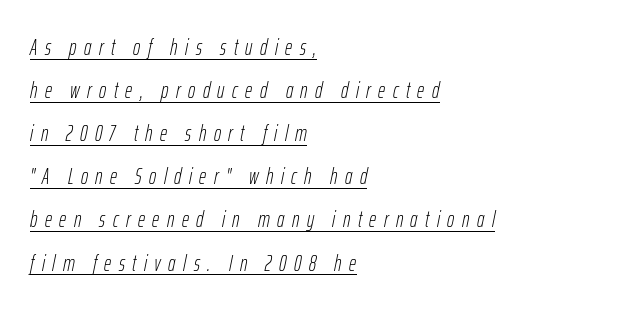
The image shows 22 px text type, italic (leaning right); set left-aligned, loose line spacing (1.96x), unusually wide letter spacing (+0.34 em), underlined.
